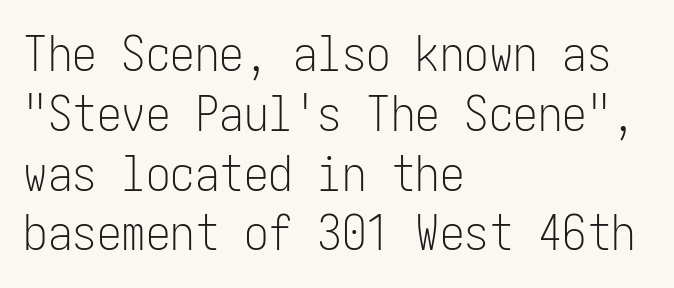
Bare-footed words on every line. Visually the block forms a straight wall on the left and a jagged coastline on the right. A sans-serif font was chosen for this passage. Every character sits straight up, as roman type does. Heft: none added — not bold.
